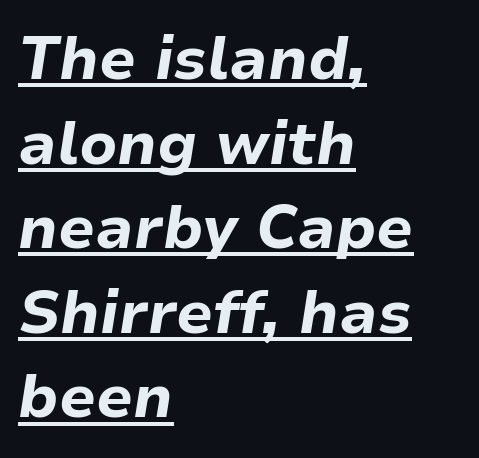
Each letter keeps its own natural width here, so spacing adapts to shape. Caption: standard tracking, unaltered. Strong, thick strokes mark this as bold type. Students, observe the line beneath the letters — that is underlining. Emphasis-style slanted type is in use.
